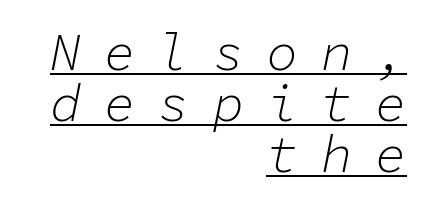
{"italic": "yes", "lean": "right", "slant_degrees": 11, "bold": "no", "weight": "light", "width": "normal", "stroke_contrast": "low", "x_height": "medium", "monospaced": "yes", "underline": "yes", "align": "right", "line_spacing": "tight", "line_spacing_ratio": 0.98, "letter_spacing": "wide", "letter_spacing_em": 0.44, "glyph_px": 52}
